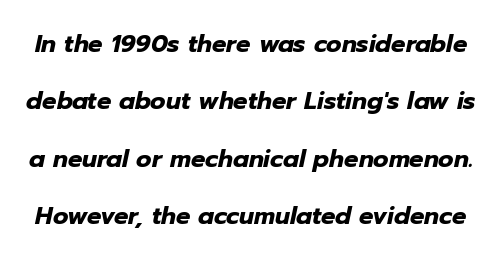
{"italic": "yes", "lean": "right", "slant_degrees": 12, "bold": "yes", "underline": "no", "line_spacing": "loose", "line_spacing_ratio": 2.39, "letter_spacing": "normal", "letter_spacing_em": 0.0, "glyph_px": 24}
